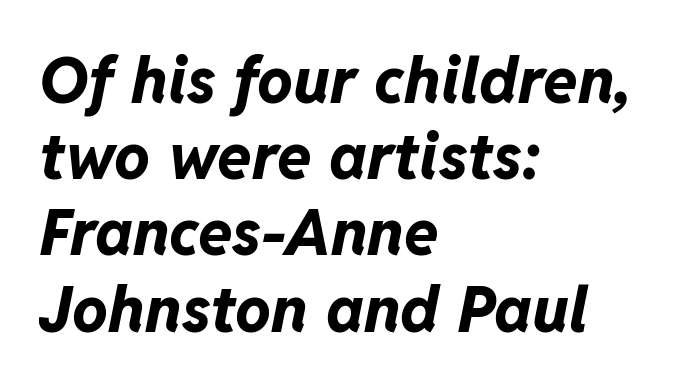
The image shows 63 px bold type, italic (leaning right); set left-aligned, line spacing 1.21x, normal letter spacing, not underlined; low stroke contrast and a medium x-height.
